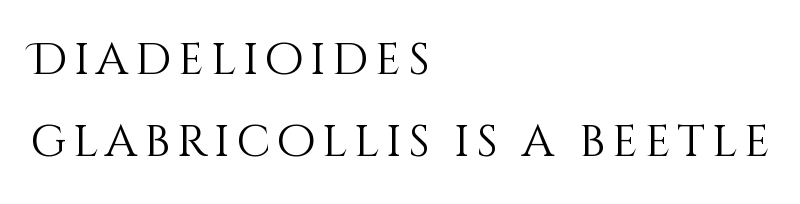
{"italic": "no", "bold": "no", "weight": "light", "width": "normal", "stroke_contrast": "medium", "x_height": "large", "monospaced": "no", "underline": "no", "align": "left", "line_spacing_ratio": 1.83, "glyph_px": 45}
